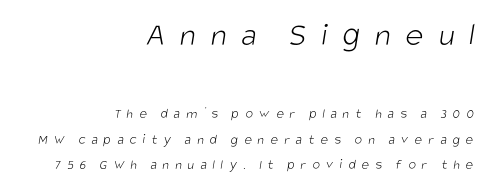
Q: Is the text bold? A: No.
Q: Is the typeface a serif or a sans-serif typeface? A: Sans-serif.
Q: Is the text underlined? A: No.
Q: How is the paragraph aligned? A: Right-aligned.
Q: Is the spacing between letters normal or unusually wide? A: Unusually wide.
Q: Which block of text is set in a larger size, the first (top) or the second (bottom)? A: The first (top) one.
Q: Width (condensed, normal, or wide)? A: Condensed.
Q: Stroke contrast? A: Low.
Q: x-height? A: Large.
Q: Monospaced? A: No.
